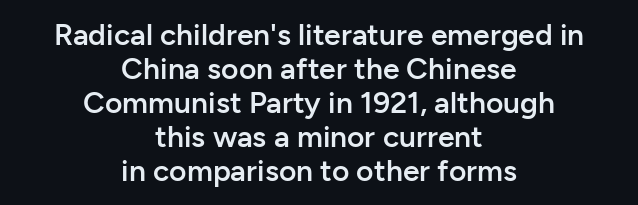
Check the space under the baseline: it is left empty. Stems and bowls a touch heavier than normal — semibold. The rendering uses a small line-height, squeezing the rows. Between one letter and the next there's only the usual sliver of space.
